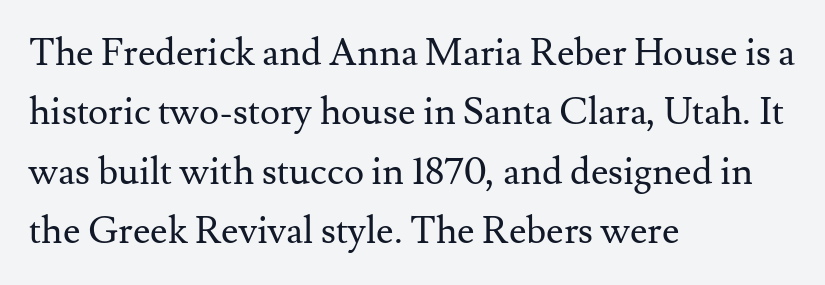
The image shows 38 px regular-weight serif type, upright; set left-aligned, normal line spacing (1.56x), normal letter spacing, not underlined; medium stroke contrast and a small x-height.
